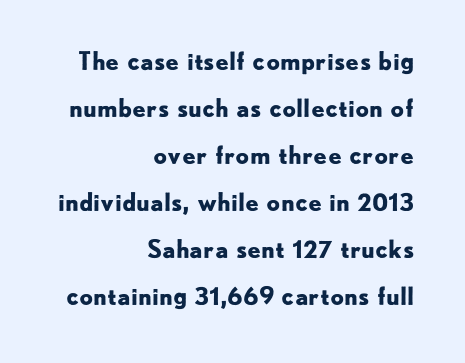
{"italic": "no", "bold": "yes", "underline": "no", "align": "right", "line_spacing": "loose", "line_spacing_ratio": 1.96, "letter_spacing": "normal", "letter_spacing_em": 0.0, "glyph_px": 24}
